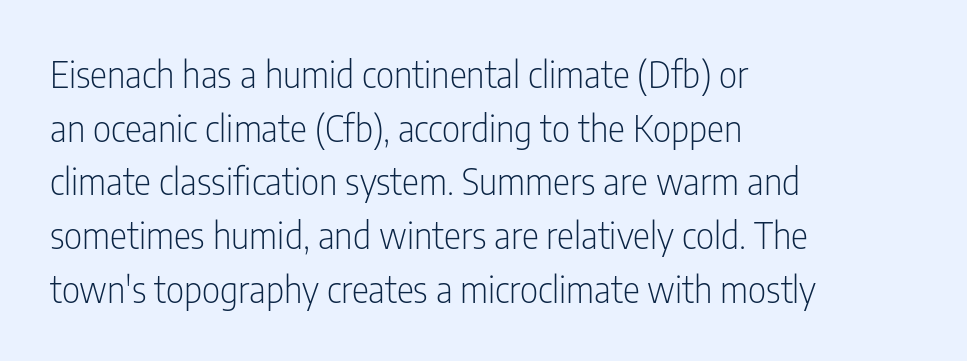
Q: Is the text bold? A: No.
Q: Is the text italic (slanted)? A: No, it is upright.
Q: Is the typeface a serif or a sans-serif typeface? A: Sans-serif.
Q: Is the text underlined? A: No.
Q: How is the paragraph aligned? A: Left-aligned.
Q: Is the spacing between letters normal or unusually wide? A: Normal.
Q: Is the spacing between lines tight, normal or loose? A: Normal.
Q: Width (condensed, normal, or wide)? A: Condensed.
Q: Stroke contrast? A: Low.
Q: x-height? A: Medium.
Q: Monospaced? A: No.
